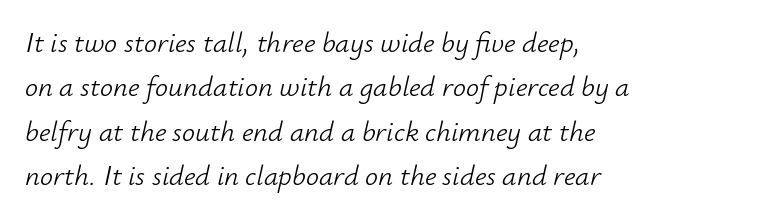
The image shows 29 px light type, italic (leaning right); set left-aligned, normal line spacing (1.53x), normal letter spacing, not underlined; low stroke contrast and a small x-height.
